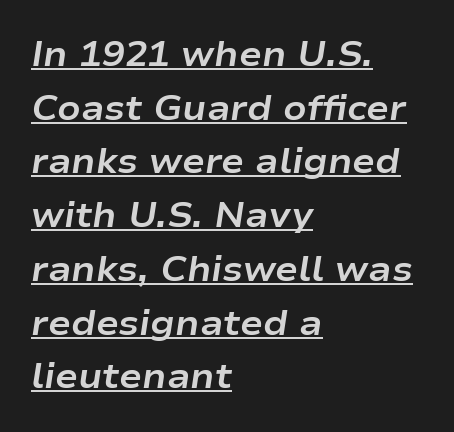
The image shows 34 px bold, wide type, italic (leaning right); set left-aligned, normal line spacing (1.58x), normal letter spacing, underlined; low stroke contrast and a medium x-height.
